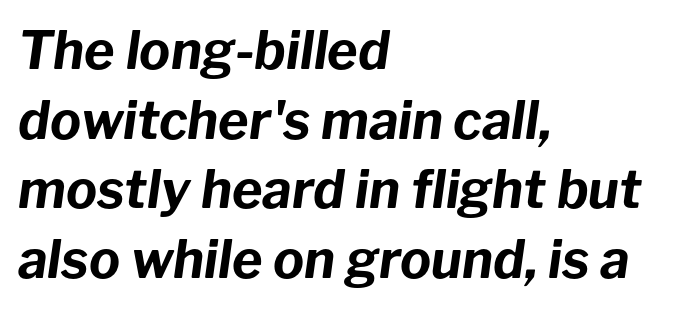
The image shows 52 px bold type, italic (leaning right); set left-aligned, normal line spacing (1.34x), normal letter spacing, not underlined; low stroke contrast and a medium x-height.
